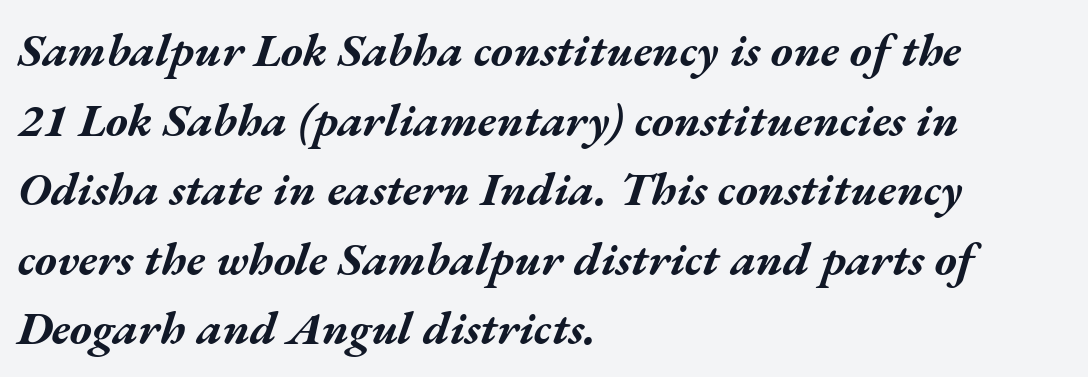
Words appear dense and cohesive because spacing is normal. A typesetter would mark this as italic. A bare baseline throughout the passage. The glyphs have the mass of a bold cut. This sample keeps an unexceptional amount of space between lines. The rag falls on the right side of this text block.
